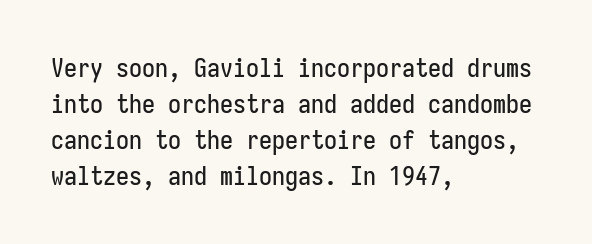
This is roman type, the default non-slanted kind. Standard letterfit; no display-style spreading of the glyphs. Evenly set lines give the paragraph a standard silhouette. The specimen omits any rule beneath the text block's lines. The paragraph shown leans on its left margin.
